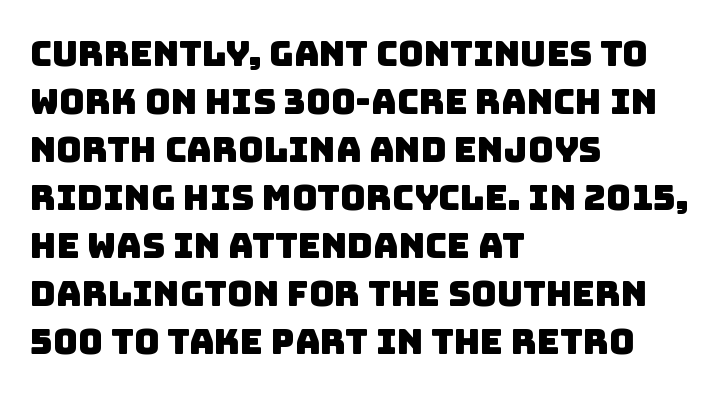
Q: Is the typeface a serif or a sans-serif typeface? A: Sans-serif.
Q: Is the text underlined? A: No.
Q: How is the paragraph aligned? A: Left-aligned.
Q: Is the spacing between letters normal or unusually wide? A: Normal.
Q: Is the spacing between lines tight, normal or loose? A: Normal.
Q: Width (condensed, normal, or wide)? A: Normal.
Q: Stroke contrast? A: Low.
Q: x-height? A: Large.
Q: Monospaced? A: No.
